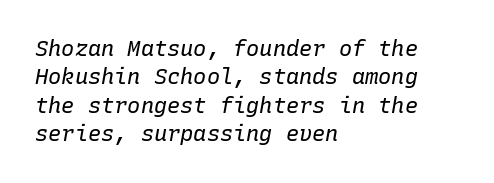
{"italic": "yes", "lean": "right", "slant_degrees": 10, "bold": "no", "underline": "no", "align": "left", "line_spacing": "normal", "line_spacing_ratio": 1.29, "letter_spacing": "normal", "letter_spacing_em": 0.0, "glyph_px": 22}
